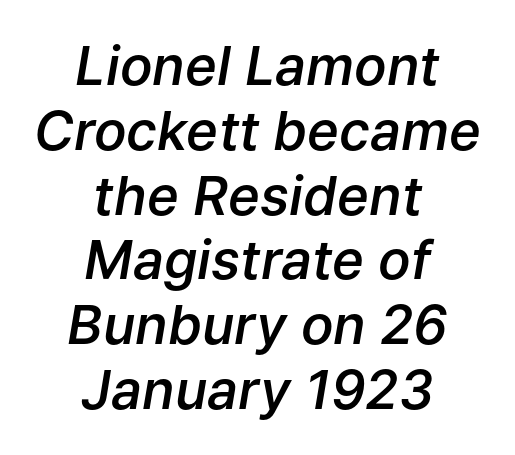
Q: Is the text bold? A: Semi-bold.
Q: Is the text italic (slanted)? A: Yes, it leans right by about 9 degrees.
Q: Is the text underlined? A: No.
Q: How is the paragraph aligned? A: Centered.
Q: Is the spacing between letters normal or unusually wide? A: Normal.
Q: Width (condensed, normal, or wide)? A: Normal.
Q: Stroke contrast? A: Low.
Q: x-height? A: Medium.
Q: Monospaced? A: No.
